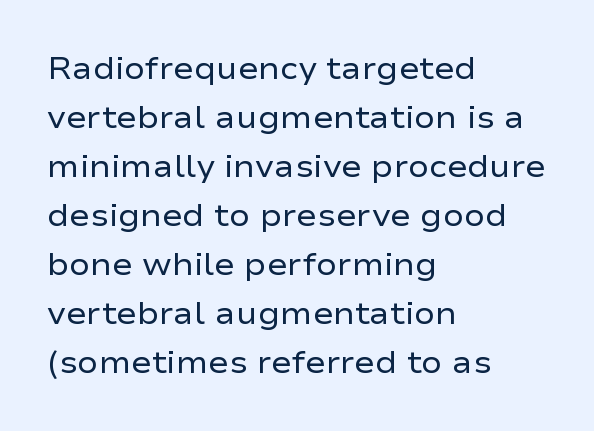
The passage shown has conventional tracking throughout. Here the designer chose a conventional face with non-uniform glyph widths. The font's upright variant was chosen for this text. Each row of text sits above clean, open space. These lines are composed in type without serifs.
